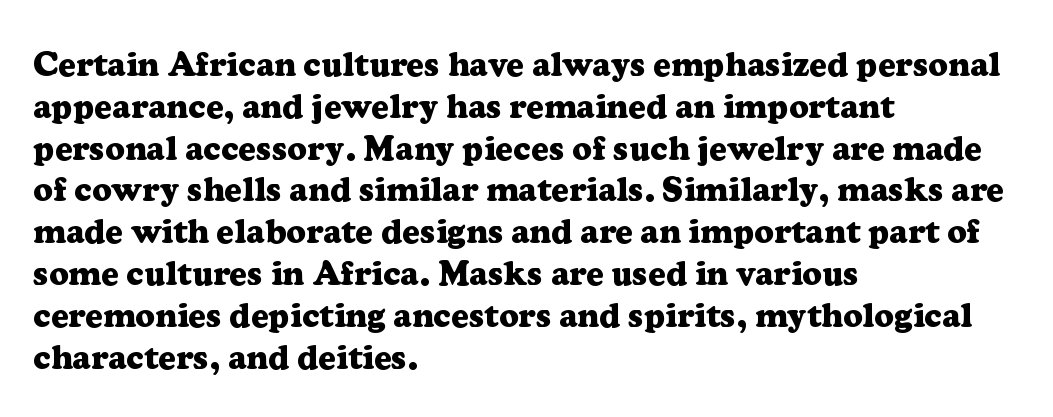
Q: Is the text bold? A: Yes.
Q: Is the text italic (slanted)? A: No, it is upright.
Q: Is the typeface a serif or a sans-serif typeface? A: Serif.
Q: Is the text underlined? A: No.
Q: How is the paragraph aligned? A: Left-aligned.
Q: Is the spacing between letters normal or unusually wide? A: Normal.
Q: Width (condensed, normal, or wide)? A: Normal.
Q: Stroke contrast? A: Low.
Q: x-height? A: Medium.
Q: Monospaced? A: No.
